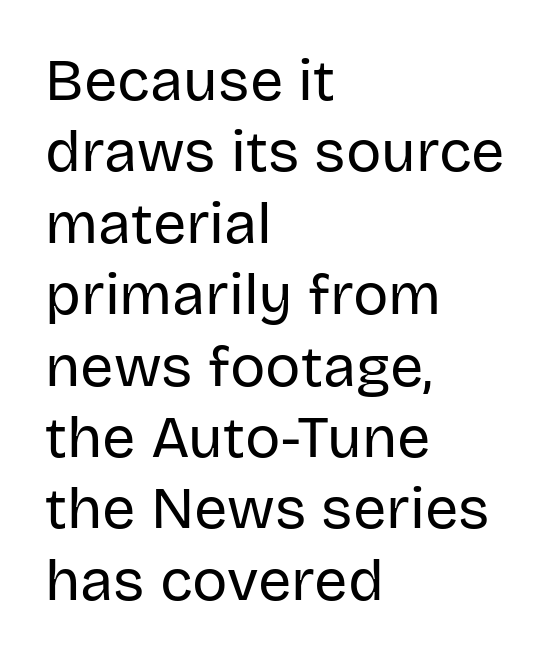
I'd call this a sans setting — the letters go barefoot. Summary of weight: not heavy and not bold. Which margin do the lines hug? The left one — the right edge is uneven. Do the characters align in a grid? No, the font is proportional. The type is set solid horizontally, with unmodified tracking.
